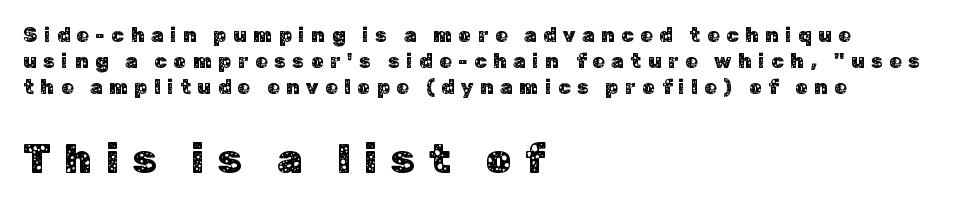
{"serif": "no", "italic": "no", "width": "normal", "stroke_contrast": "low", "x_height": "medium", "monospaced": "no", "underline": "no", "align": "left", "line_spacing": "normal", "line_spacing_ratio": 1.3, "letter_spacing": "wide", "letter_spacing_em": 0.33, "larger_block": "second", "size_ratio": 2.05, "glyph_px": 41}
